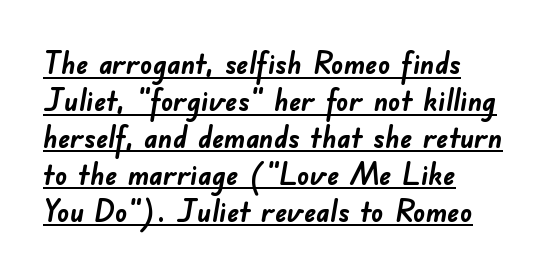
Q: Is the text bold? A: Yes.
Q: Is the typeface a serif or a sans-serif typeface? A: Sans-serif.
Q: Is the text underlined? A: Yes.
Q: How is the paragraph aligned? A: Left-aligned.
Q: Is the spacing between letters normal or unusually wide? A: Normal.
Q: Width (condensed, normal, or wide)? A: Normal.
Q: Stroke contrast? A: Low.
Q: x-height? A: Small.
Q: Monospaced? A: No.
